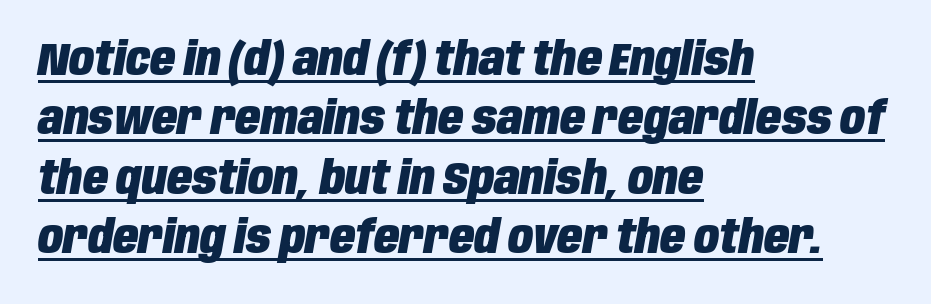
{"italic": "yes", "lean": "right", "slant_degrees": 10, "bold": "yes", "weight": "heavy", "width": "condensed", "stroke_contrast": "low", "x_height": "large", "monospaced": "no", "underline": "yes", "align": "left", "line_spacing": "normal", "line_spacing_ratio": 1.29, "letter_spacing": "normal", "letter_spacing_em": 0.0, "glyph_px": 46}
